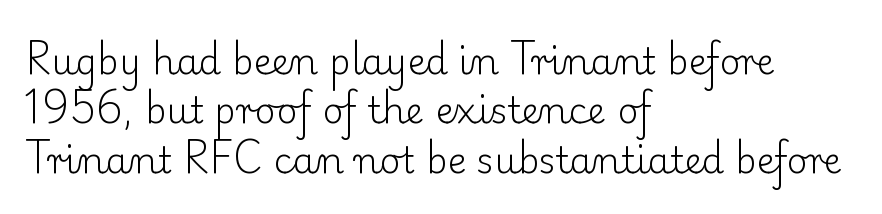
Q: Is the text bold? A: No.
Q: Is the text italic (slanted)? A: No, it is upright.
Q: Is the text underlined? A: No.
Q: How is the paragraph aligned? A: Left-aligned.
Q: Is the spacing between letters normal or unusually wide? A: Normal.
Q: Is the spacing between lines tight, normal or loose? A: Normal.
Q: Width (condensed, normal, or wide)? A: Normal.
Q: Stroke contrast? A: Low.
Q: x-height? A: Small.
Q: Monospaced? A: No.
